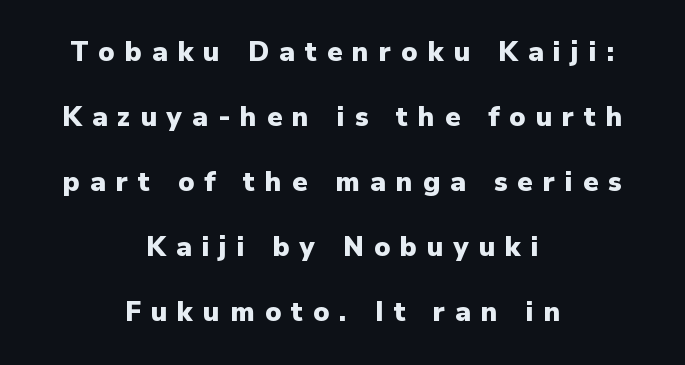
Q: Is the text bold? A: Yes.
Q: Is the text italic (slanted)? A: No, it is upright.
Q: Is the text underlined? A: No.
Q: How is the paragraph aligned? A: Centered.
Q: Is the spacing between letters normal or unusually wide? A: Unusually wide.
Q: Is the spacing between lines tight, normal or loose? A: Loose.
